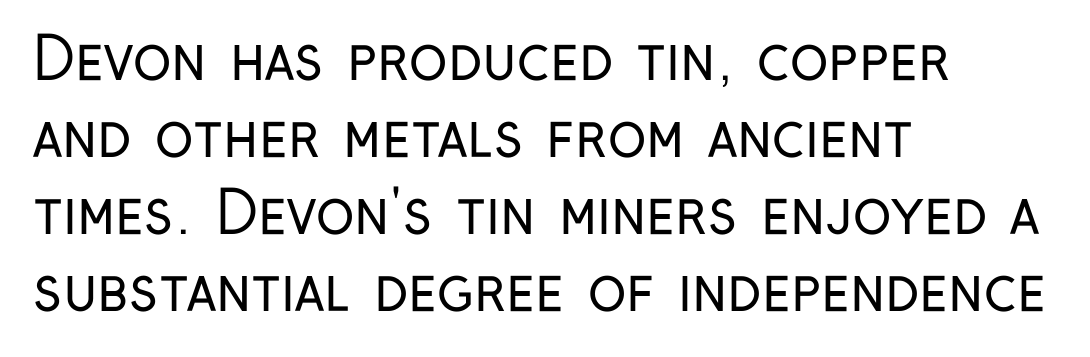
The area under the type is left untouched. In terms of letterform style, serifs are entirely absent. The rendering uses natural spacing where letterforms have individual widths. The line texture is even and compact thanks to regular tracking.
